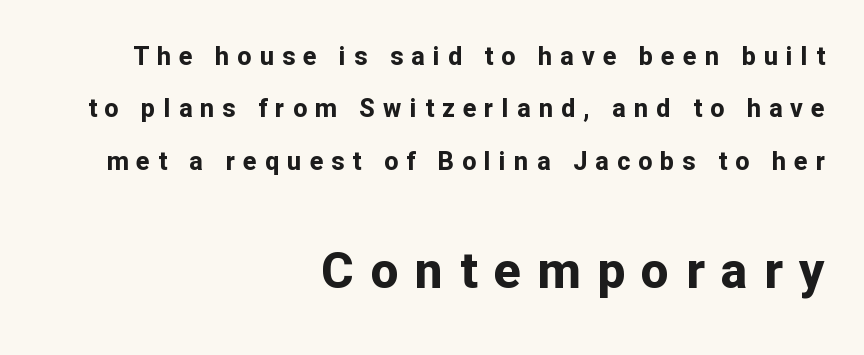
The image shows 50 px bold sans-serif type, upright; set right-aligned, loose line spacing (2.1x), unusually wide letter spacing (+0.33 em), not underlined; the second (bottom) block is 2.0x larger; low stroke contrast and a medium x-height.
